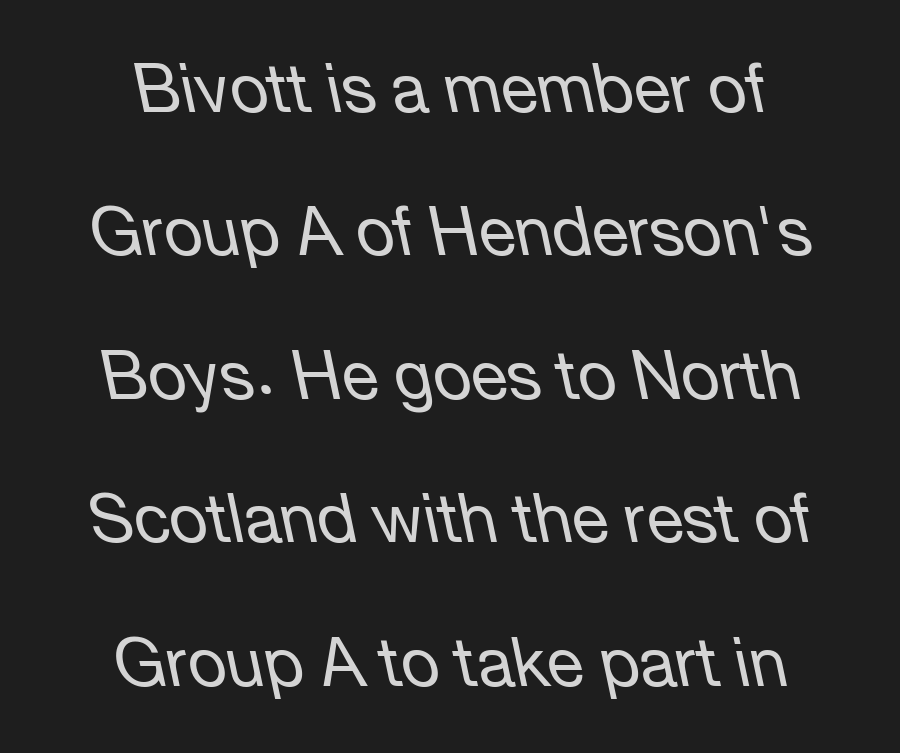
Q: Is the text bold? A: No.
Q: Is the text italic (slanted)? A: Yes, it leans left by about 12 degrees.
Q: Is the text underlined? A: No.
Q: How is the paragraph aligned? A: Centered.
Q: Is the spacing between letters normal or unusually wide? A: Normal.
Q: Is the spacing between lines tight, normal or loose? A: Loose.
Q: Width (condensed, normal, or wide)? A: Normal.
Q: Stroke contrast? A: Low.
Q: x-height? A: Medium.
Q: Monospaced? A: No.
